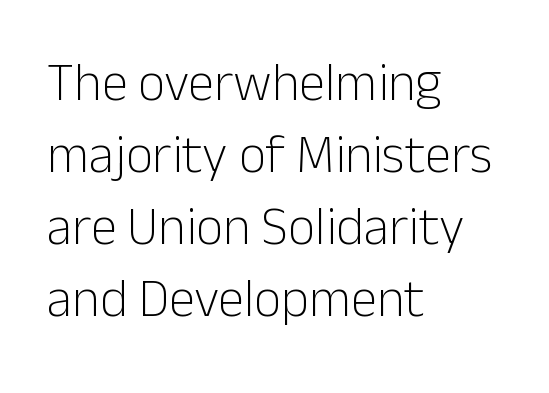
Reading down the block, your eye returns to a fixed left position each line. Anything drawn beneath the words? Only blank space. The characters display no serif detailing; their extremities are plain. The type sits square on the baseline with zero lean. Think of a printed novel: that variable character pitch is what you see here. You could call the tracking neutral — neither tight nor loose.
